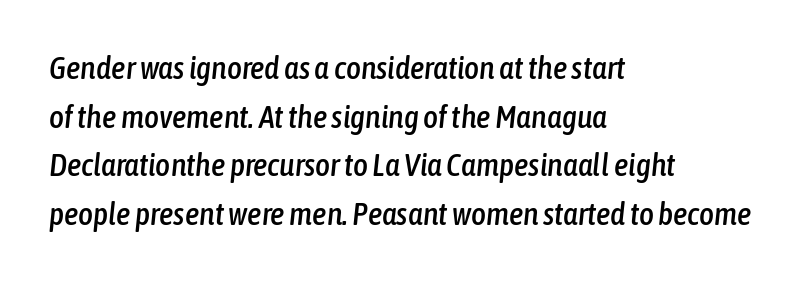
Q: Is the text italic (slanted)? A: Yes, it leans right by about 6 degrees.
Q: Is the text underlined? A: No.
Q: How is the paragraph aligned? A: Left-aligned.
Q: Is the spacing between letters normal or unusually wide? A: Normal.
Q: Is the spacing between lines tight, normal or loose? A: Normal.
Q: Width (condensed, normal, or wide)? A: Condensed.
Q: Stroke contrast? A: Low.
Q: x-height? A: Medium.
Q: Monospaced? A: No.
